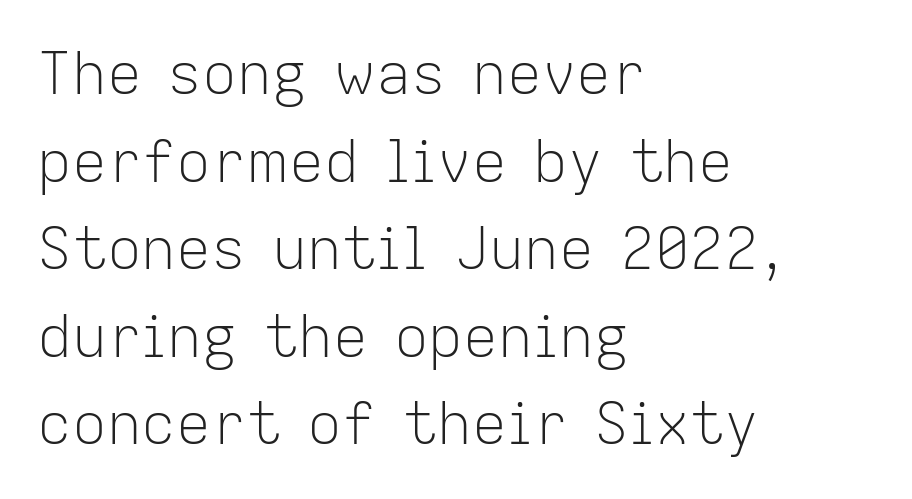
The image shows 58 px light sans-serif type, upright; set left-aligned, normal line spacing (1.51x), normal letter spacing, not underlined; low stroke contrast and a medium x-height.
